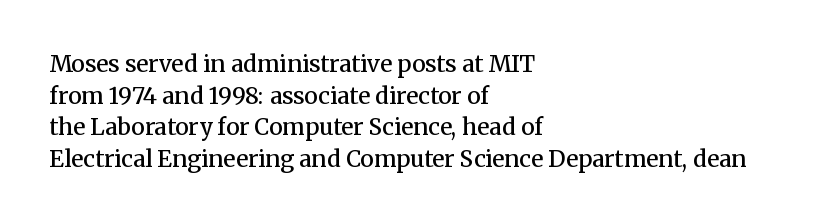
The image shows 23 px text type, upright; set left-aligned, normal line spacing (1.37x), normal letter spacing, not underlined.
